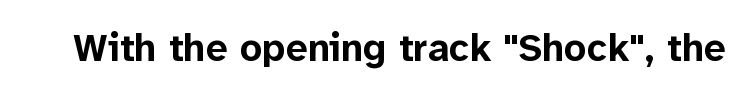
The face used here is rendered with its standard letterfit. Only glyphs here, with clear space below each row. Is this a fixed-width face? No — the glyphs have proportional, varying widths. Ordinary non-slanted type is in use. Thick stems and heavy bowls — unmistakably bold. The type family on display is of the sans-serif kind.
